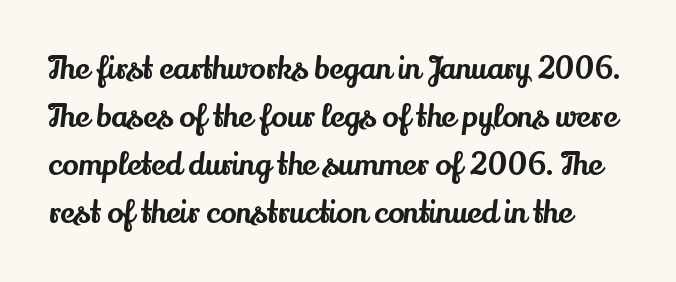
Varying glyph widths throughout — classic text-font behaviour. Words float on clear page, feet unadorned. The rendering uses a moderate line-height, typical for paragraphs. Serif or sans? Serif — the stroke terminals have little feet. Nothing unusual about the tracking: characters are spaced as the font intends.
